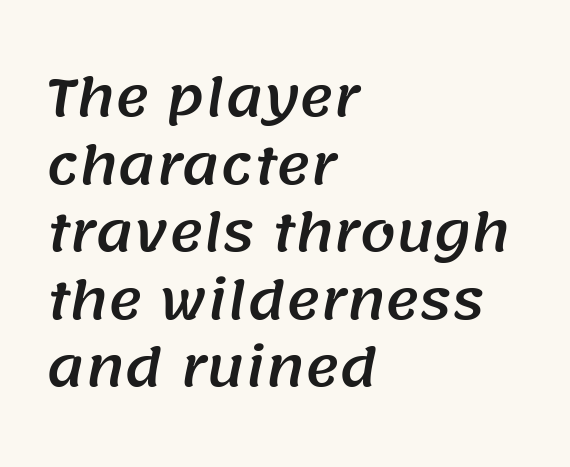
Notice how the passage keeps a crisp vertical edge on the left only. Type style note: lacks serifs. Decoration check: the copy has no underline. Does extra space separate the letters? No, they use regular spacing. The face used here is proportionally spaced, like ordinary book or web type. Reading down the column, the eye jumps a familiar distance to each next line.
